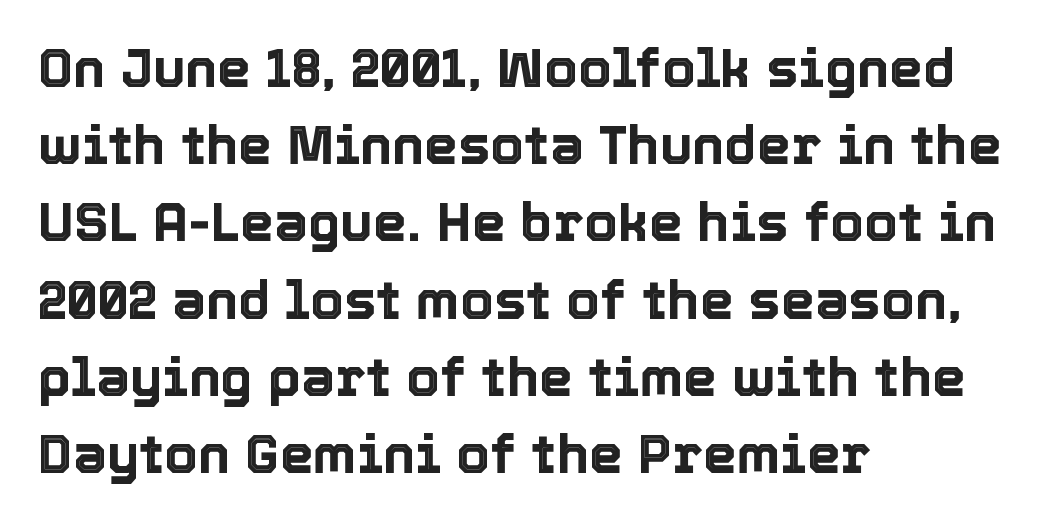
The letters advance in unequal steps, a hallmark of proportional type. Notice how descenders clear the ascenders below comfortably — that's standard leading. If you drew a line through each stem, it would be perfectly vertical. The space beneath each line is pristine and unruled. Compared with typical body copy, the letter spacing here is the same. Where is the straight margin? On the left.
